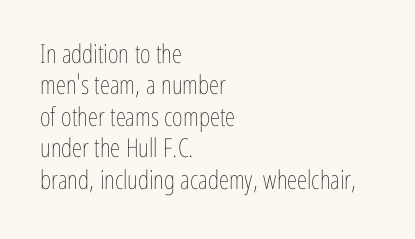
What stands out about the letter spacing? Nothing — it is the standard amount. The rendering anchors every line to the left-hand side. A light-to-regular cut is what we see here. Ordinary non-slanted type is in use.
